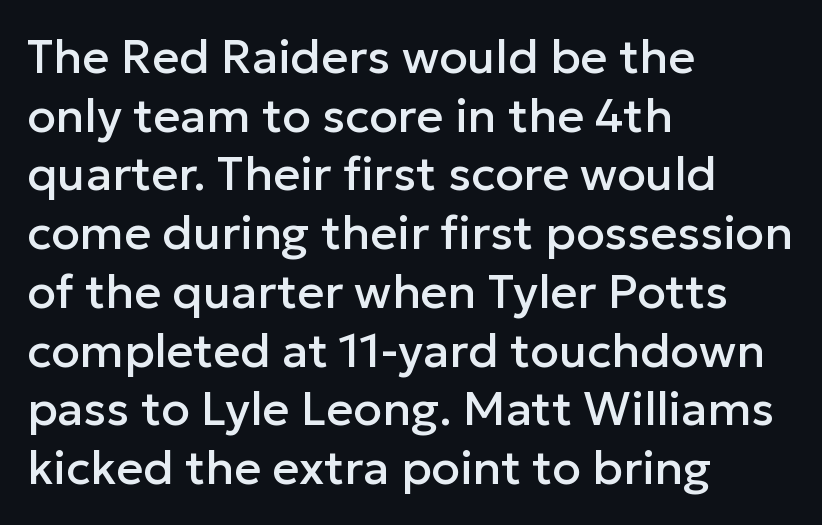
The image shows 47 px sans-serif type, upright; set left-aligned, normal line spacing (1.25x), normal letter spacing, not underlined; low stroke contrast and a medium x-height.
